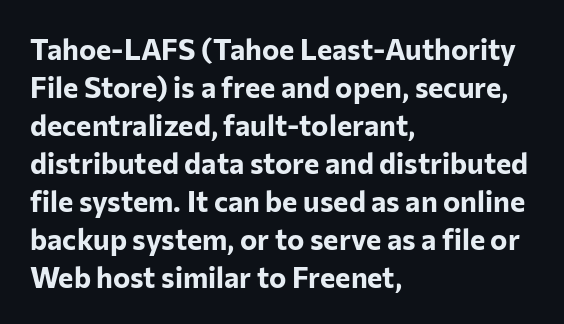
Alignment: flush left. Does extra space separate the letters? No, they use regular spacing. Varying glyph widths throughout — classic text-font behaviour. One glance says typical: line gaps are just what's usual. Descender tails drop into unmarked territory. It's the straight-up-and-down kind of type.
